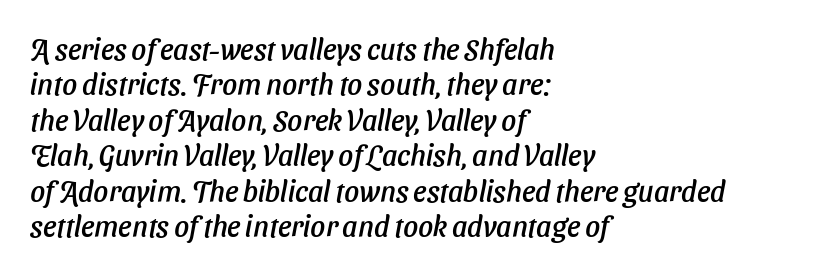
The gap between lines stays unmarked. Short and long lines alike share a common starting point at left. Tracking here is standard; glyphs follow each other at the usual distance. Spacing verdict: proportional, widths tailored to each character.
